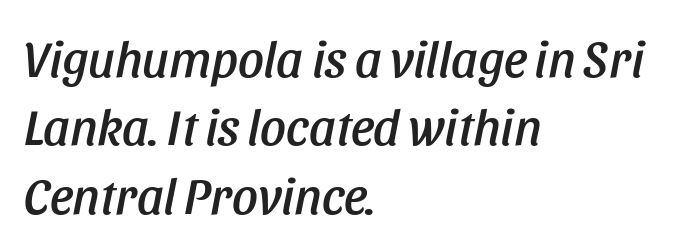
Tracking here is standard; glyphs follow each other at the usual distance. Character widths vary here, with narrow letters taking less room than wide ones. Notice how the stems are inclined rather than vertical — that's the hallmark of italics. Does the leading feel generous? No, just average. Underlining? Definitely not there.
